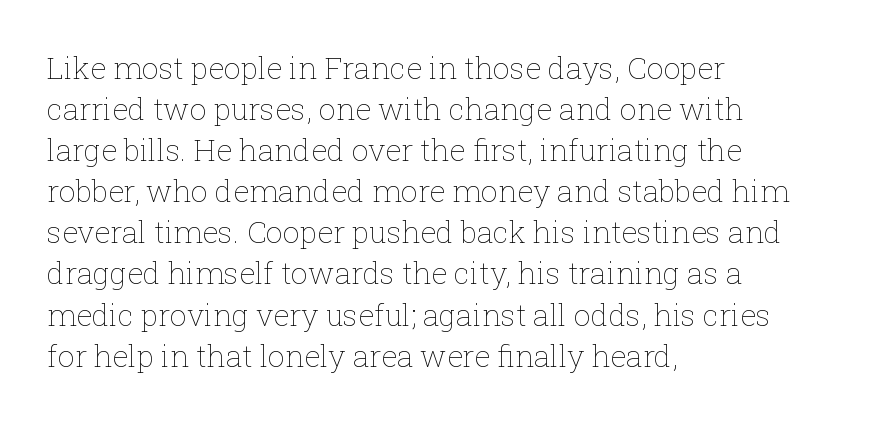
{"italic": "no", "bold": "no", "weight": "thin", "width": "normal", "stroke_contrast": "low", "x_height": "medium", "monospaced": "no", "underline": "no", "align": "left", "line_spacing": "normal", "line_spacing_ratio": 1.37, "letter_spacing": "normal", "letter_spacing_em": 0.0, "glyph_px": 30}
